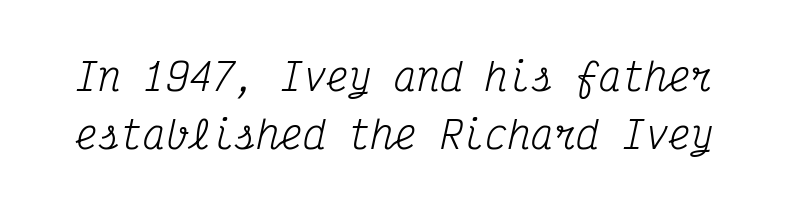
Q: Is the text bold? A: No.
Q: Is the text italic (slanted)? A: Yes, it leans right by about 12 degrees.
Q: Is the typeface a serif or a sans-serif typeface? A: Serif.
Q: Is the text underlined? A: No.
Q: Is the spacing between letters normal or unusually wide? A: Normal.
Q: Is the spacing between lines tight, normal or loose? A: Normal.
Q: Width (condensed, normal, or wide)? A: Condensed.
Q: Stroke contrast? A: Medium.
Q: x-height? A: Medium.
Q: Monospaced? A: Yes.
